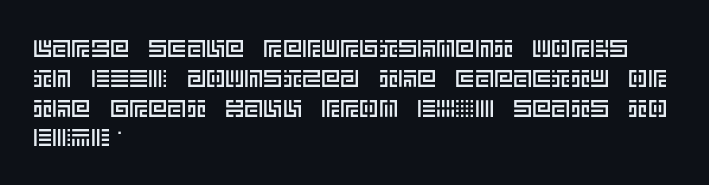
{"italic": "no", "underline": "no", "align": "left", "line_spacing_ratio": 1.24, "letter_spacing": "normal", "letter_spacing_em": 0.0, "glyph_px": 24}
